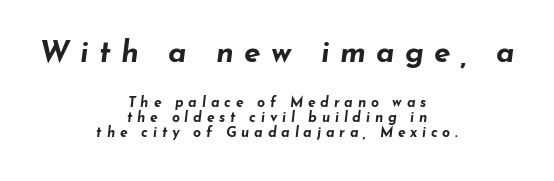
{"italic": "yes", "lean": "right", "slant_degrees": 7, "bold": "yes", "weight": "bold", "width": "wide", "stroke_contrast": "low", "x_height": "small", "monospaced": "no", "underline": "no", "align": "center", "line_spacing": "tight", "line_spacing_ratio": 1.09, "letter_spacing": "wide", "letter_spacing_em": 0.34, "larger_block": "first", "size_ratio": 2.14, "glyph_px": 30}
